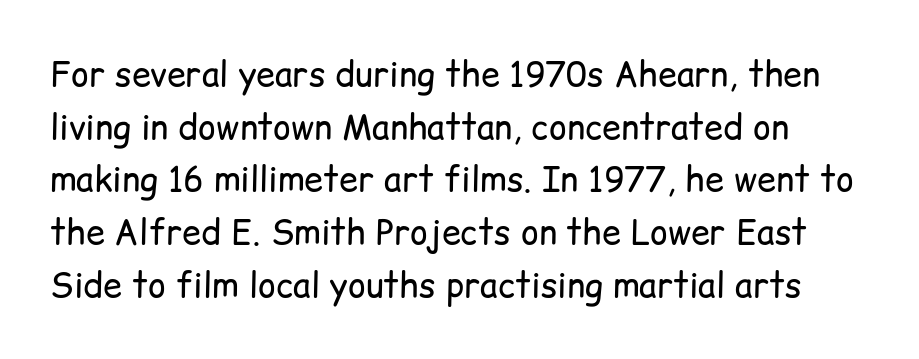
The image shows 34 px regular-weight sans-serif type, upright; set normal line spacing (1.55x), normal letter spacing, not underlined; low stroke contrast and a medium x-height.
